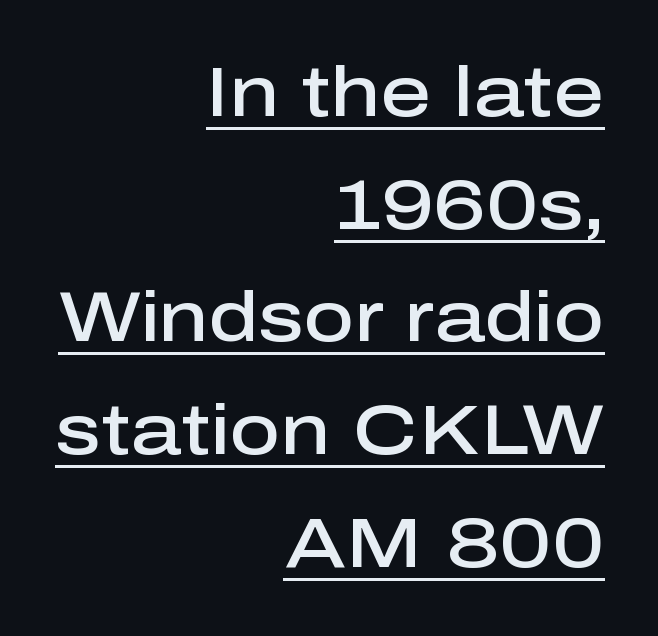
How would I describe the line gaps? Plain and ordinary. Characters follow at the spacing the type designer built in. Character widths vary here, with narrow letters taking less room than wide ones. The lettering holds an erect, upright posture throughout. If you drew a ruler down the right edge, every line would touch it. What kind of face is this? One without serifs — a sans.
